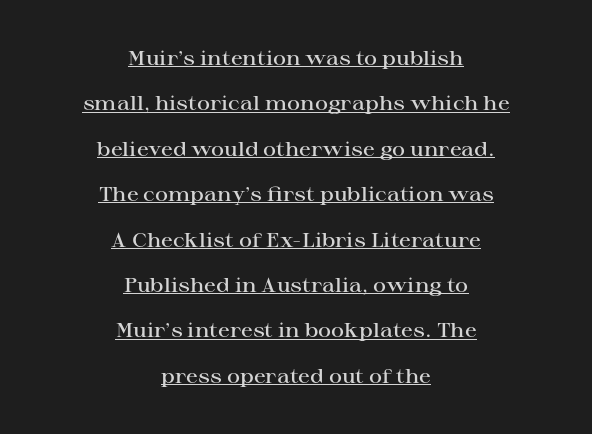
The image shows 20 px text type, upright; set centered, loose line spacing (2.27x), normal letter spacing, underlined.
